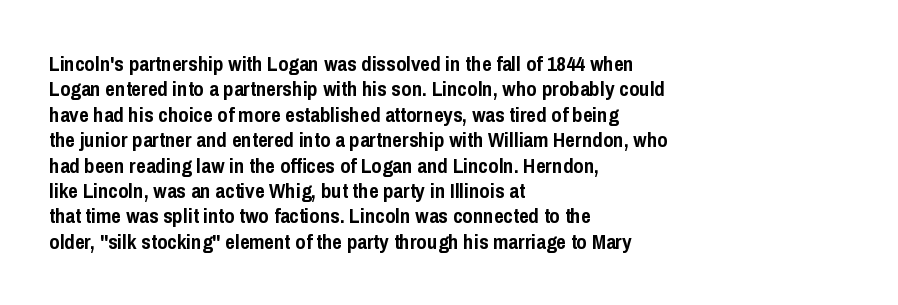
The image shows 21 px bold type, upright; set left-aligned, line spacing 1.21x, normal letter spacing, not underlined.
